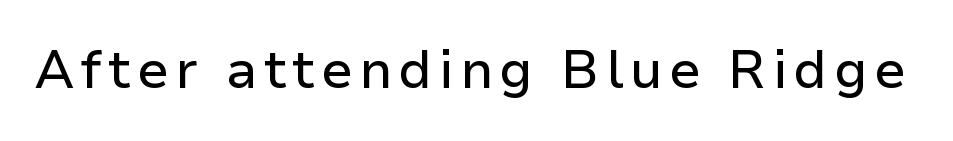
Q: Is the text italic (slanted)? A: No, it is upright.
Q: Is the typeface a serif or a sans-serif typeface? A: Sans-serif.
Q: Is the text underlined? A: No.
Q: Width (condensed, normal, or wide)? A: Normal.
Q: Stroke contrast? A: Low.
Q: x-height? A: Medium.
Q: Monospaced? A: No.
